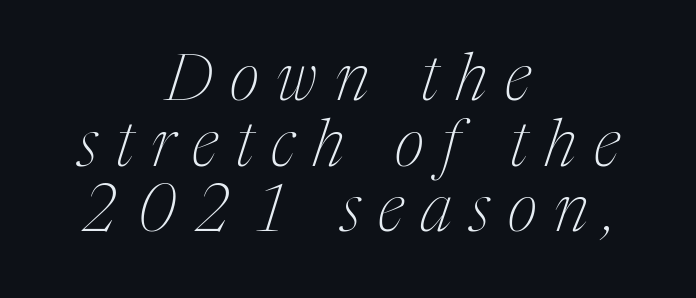
{"serif": "yes", "italic": "yes", "lean": "right", "slant_degrees": 17, "bold": "no", "weight": "thin", "width": "condensed", "stroke_contrast": "medium", "x_height": "medium", "monospaced": "no", "underline": "no", "align": "center", "line_spacing": "tight", "line_spacing_ratio": 1.01, "letter_spacing": "wide", "letter_spacing_em": 0.27, "glyph_px": 65}
